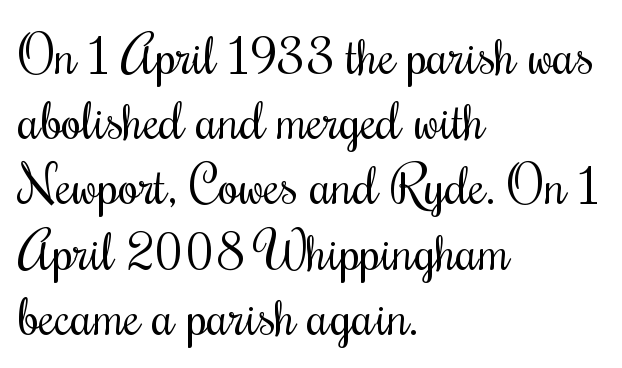
{"bold": "no", "weight": "regular", "width": "condensed", "stroke_contrast": "medium", "x_height": "small", "monospaced": "no", "underline": "no", "align": "left", "line_spacing_ratio": 1.23, "letter_spacing": "normal", "letter_spacing_em": 0.0, "glyph_px": 53}
